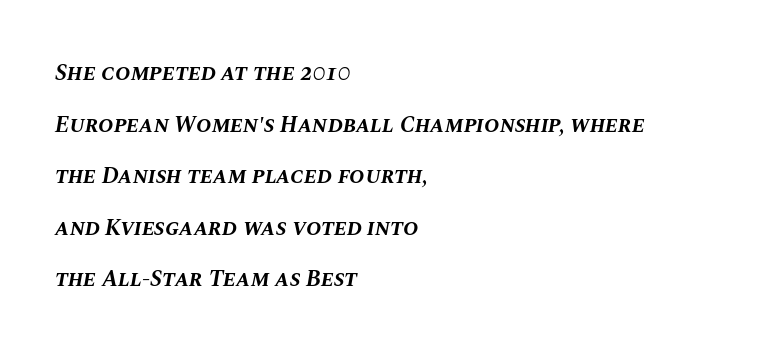
This rendering uses left alignment, leaving the right contour irregular. Widely set lines give the paragraph a tall, airy silhouette. Honestly, there is no underline to notice here at all. The sample has been set heavy, in full bold.
